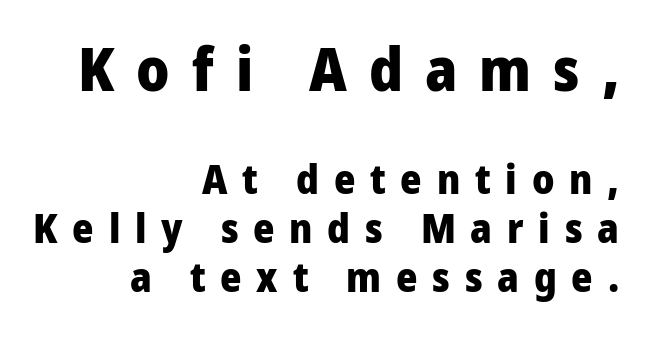
Its strokes are broad and dark, the hallmark of bold type. Compared with a flush-left layout, this one pins lines to the opposite, right side. Large over small — that's the arrangement of the two blocks here. Every character sits straight up, as roman type does.
